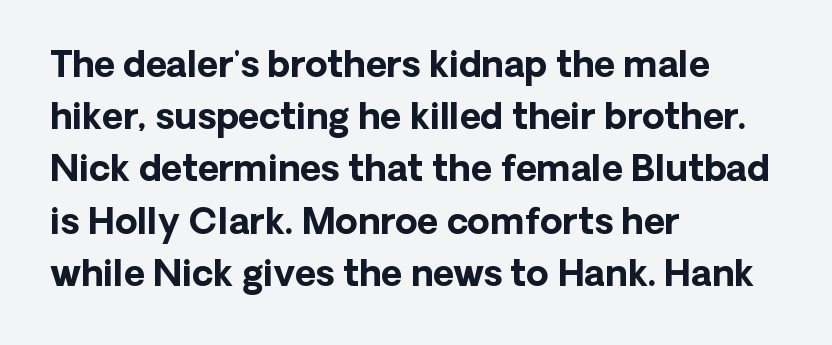
Does the weight exceed regular? Yes, all the way to bold. You could not count columns in this text — the font is proportionally spaced. A roman cut, with each character standing at attention. In terms of letterform style, serifs are entirely absent. A classic flush-left, rag-right setting is used for this passage. Underlining? Definitely not there.
